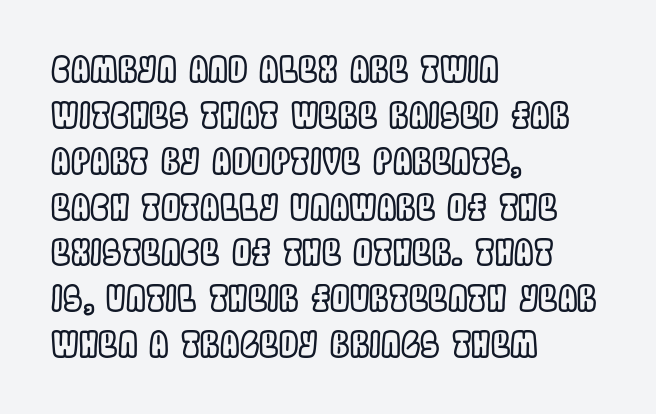
Lines of text with bare space underneath. Leftover space on each line is placed entirely after the last word. Here the designer chose a conventional face with non-uniform glyph widths. Each word holds together tightly as a unit, with standard inter-letter gaps.
